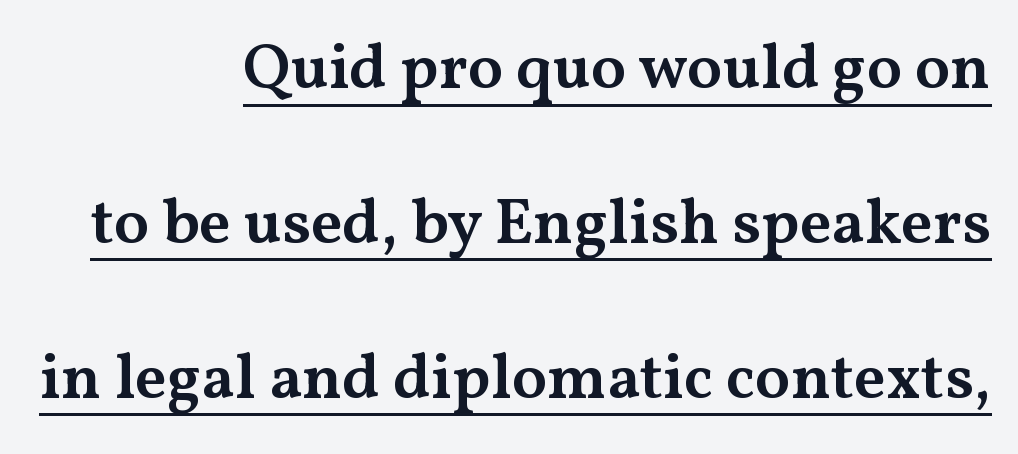
A baseline rule has been typeset under these characters. The typeface chosen for these lines features serifs. The block of text is sparse from top to bottom, with ample space between rows. Look at the stroke-to-counter ratio: somewhat heavy, a semibold. The paragraph has a hard right edge and a soft left edge.
